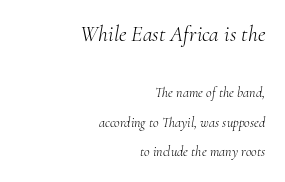
Q: Is the text bold? A: No.
Q: Is the text italic (slanted)? A: Yes, it leans right by about 10 degrees.
Q: Is the text underlined? A: No.
Q: How is the paragraph aligned? A: Right-aligned.
Q: Is the spacing between letters normal or unusually wide? A: Normal.
Q: Is the spacing between lines tight, normal or loose? A: Loose.
Q: Which block of text is set in a larger size, the first (top) or the second (bottom)? A: The first (top) one.
